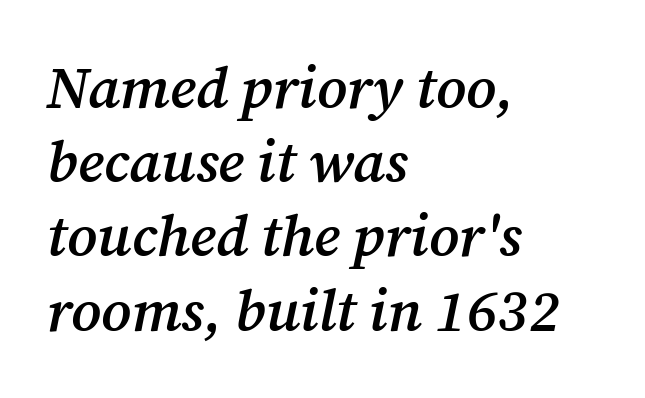
Q: Is the text bold? A: Semi-bold.
Q: Is the text italic (slanted)? A: Yes, it leans right by about 12 degrees.
Q: Is the typeface a serif or a sans-serif typeface? A: Serif.
Q: Is the text underlined? A: No.
Q: How is the paragraph aligned? A: Left-aligned.
Q: Is the spacing between letters normal or unusually wide? A: Normal.
Q: Is the spacing between lines tight, normal or loose? A: Normal.
Q: Width (condensed, normal, or wide)? A: Normal.
Q: Stroke contrast? A: Medium.
Q: x-height? A: Medium.
Q: Monospaced? A: No.
